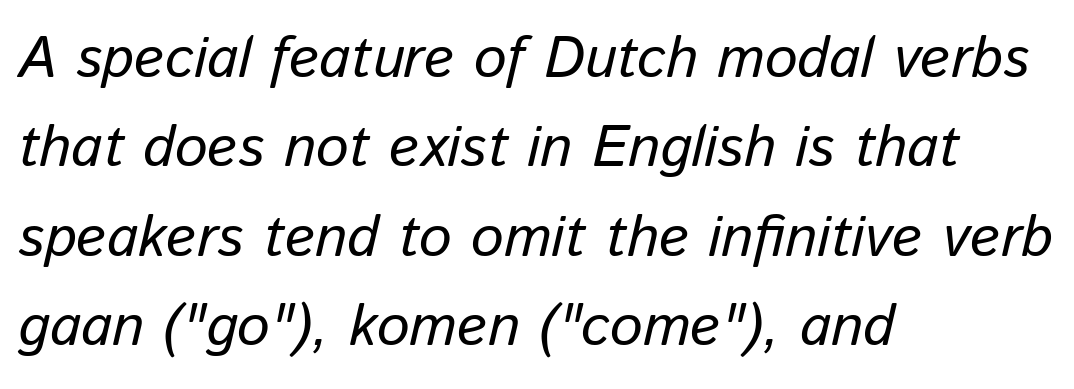
{"italic": "yes", "lean": "right", "slant_degrees": 13, "bold": "no", "weight": "regular", "width": "normal", "stroke_contrast": "low", "x_height": "medium", "monospaced": "no", "underline": "no", "align": "left", "line_spacing": "normal", "line_spacing_ratio": 1.54, "letter_spacing": "normal", "letter_spacing_em": 0.0, "glyph_px": 58}
